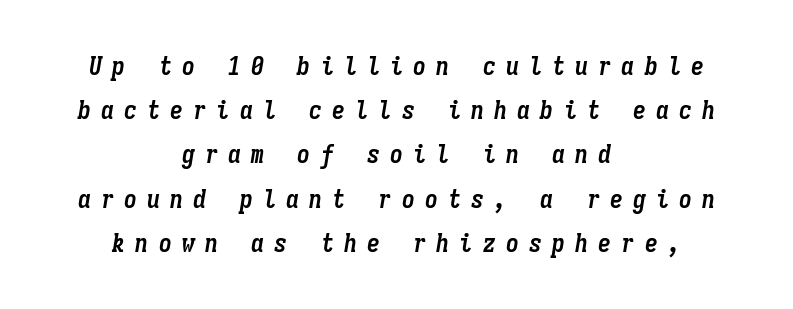
{"italic": "yes", "lean": "right", "slant_degrees": 9, "bold": "yes", "underline": "no", "align": "center", "line_spacing": "normal", "line_spacing_ratio": 1.7, "letter_spacing": "wide", "letter_spacing_em": 0.39, "glyph_px": 26}
